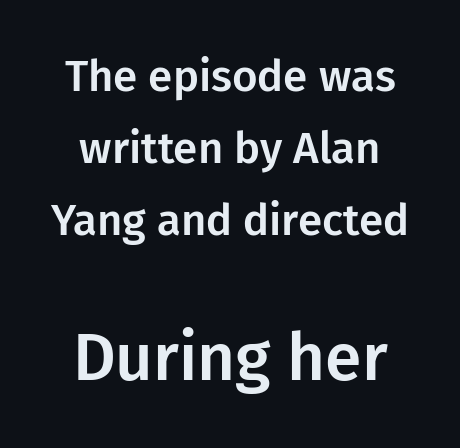
{"serif": "no", "italic": "no", "width": "normal", "stroke_contrast": "low", "x_height": "medium", "monospaced": "no", "underline": "no", "line_spacing": "normal", "line_spacing_ratio": 1.64, "letter_spacing": "normal", "letter_spacing_em": 0.0, "larger_block": "second", "size_ratio": 1.5, "glyph_px": 66}
